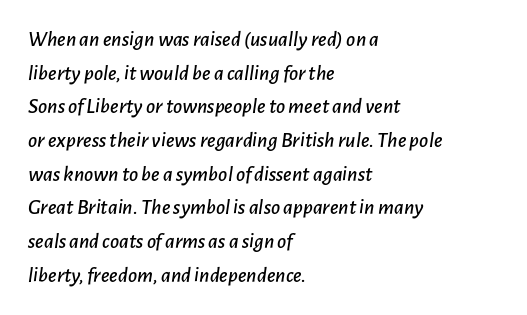
Descenders are the only things crossing below the line. The designer left line spacing at the default. The axis of the letterforms is tilted away from vertical. Tracking here is standard; glyphs follow each other at the usual distance. All the whitespace from short lines collects on the right.
